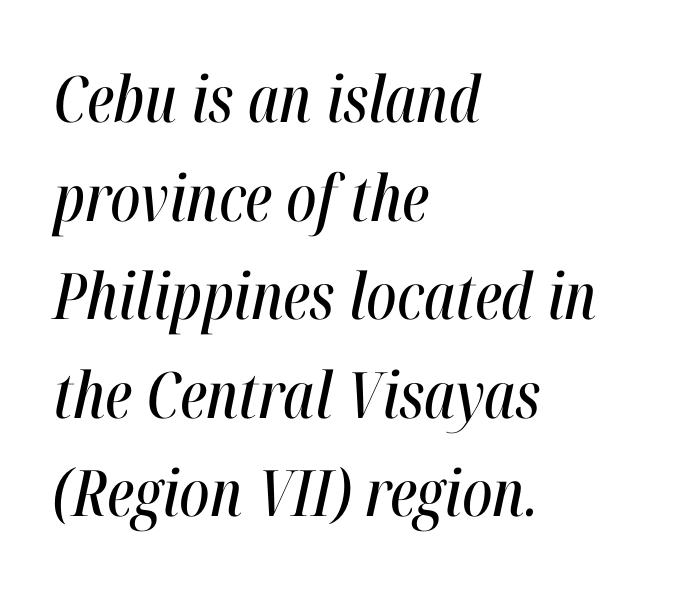
Q: Is the text italic (slanted)? A: Yes, it leans right by about 12 degrees.
Q: Is the text underlined? A: No.
Q: How is the paragraph aligned? A: Left-aligned.
Q: Is the spacing between letters normal or unusually wide? A: Normal.
Q: Is the spacing between lines tight, normal or loose? A: Normal.
Q: Width (condensed, normal, or wide)? A: Condensed.
Q: Stroke contrast? A: High.
Q: x-height? A: Medium.
Q: Monospaced? A: No.
